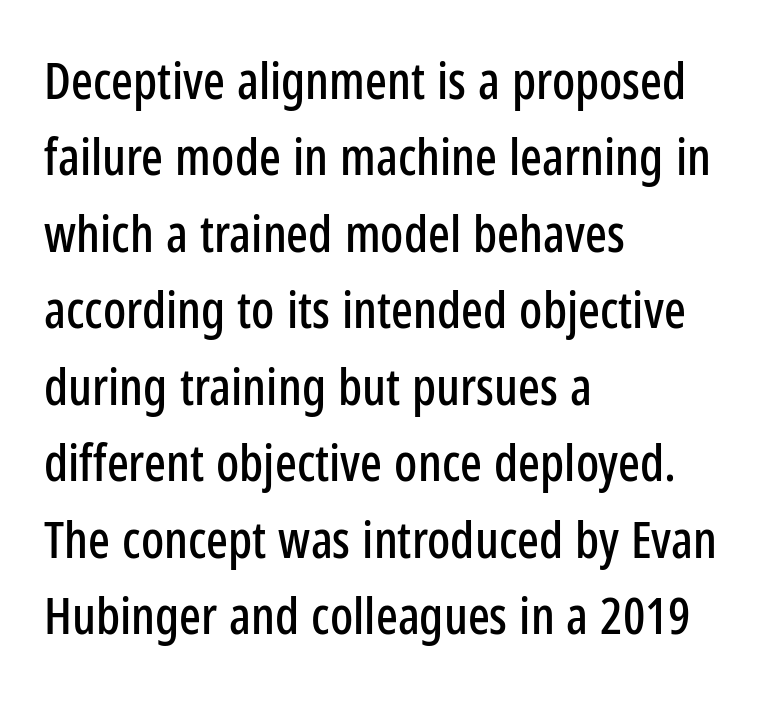
The passage shown is typeset with a sans-serif family. Compared with typical paragraphs, the rows here are spaced about the same. This rendering leaves character spacing at its baseline value. A typesetter would call this proportional, since set widths differ per character. Typeset ragged right — the left edge is the straight one.
